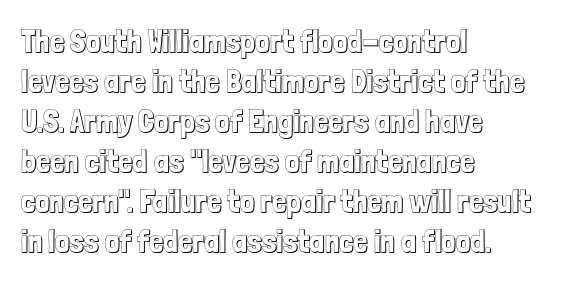
Letter spacing: default. These lines are rendered in a variable-pitch font. Layout note: lines flush left. Students, observe: this is what conventionally led text looks like.
